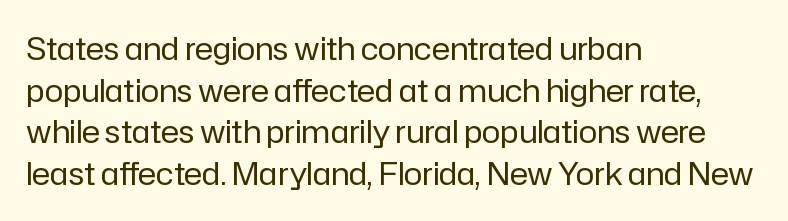
Here the glyphs are tracked normally, forming tight word shapes. Successive baselines arrive at the customary interval. The rendering uses natural spacing where letterforms have individual widths. Reading down the block, your eye returns to a fixed left position each line.
